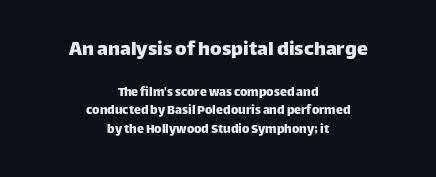
{"italic": "no", "underline": "no", "align": "center", "line_spacing": "normal", "line_spacing_ratio": 1.33, "letter_spacing": "normal", "letter_spacing_em": 0.0, "larger_block": "first", "size_ratio": 1.57, "glyph_px": 22}
